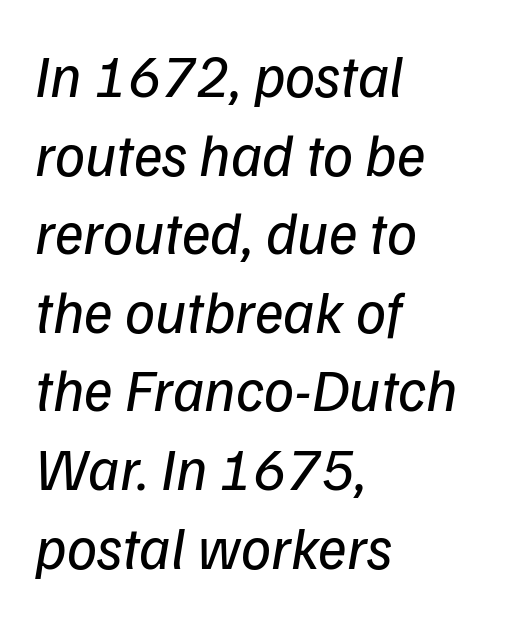
The image shows 60 px regular-weight type, italic (leaning right); set left-aligned, normal line spacing (1.31x), normal letter spacing, not underlined; low stroke contrast and a medium x-height.
